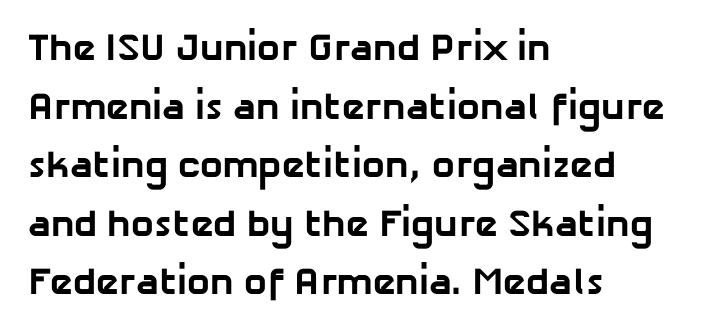
The image shows 38 px bold sans-serif type; set left-aligned, normal line spacing (1.54x), normal letter spacing, not underlined; low stroke contrast and a medium x-height.
